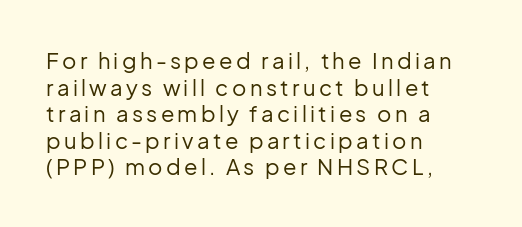
{"italic": "no", "bold": "no", "underline": "no", "align": "left", "line_spacing_ratio": 1.21, "glyph_px": 22}
